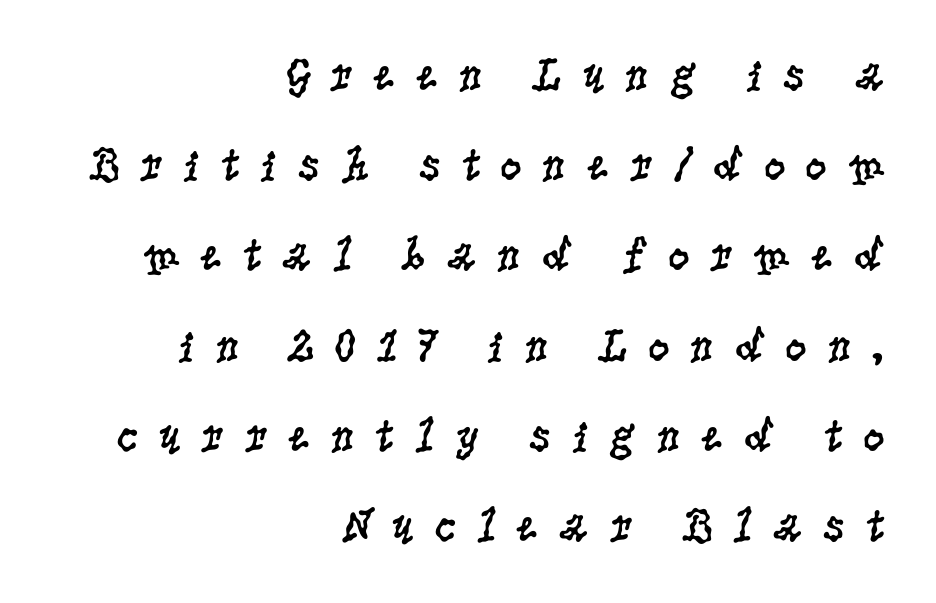
The image shows 48 px regular-weight, condensed serif type; set right-aligned, line spacing 1.88x, unusually wide letter spacing (+0.4 em), not underlined; low stroke contrast and a large x-height.
